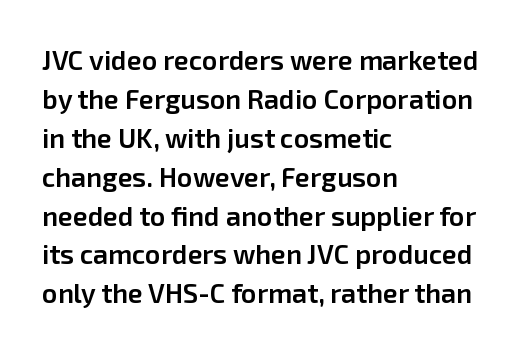
Spacing between characters is what you'd get straight out of the box. The space directly below the letters is spotless. The lines are quadded left. This sample uses an upright cut, with every glyph sitting square on the baseline. Look at the stroke-to-counter ratio: somewhat heavy, a semibold.
